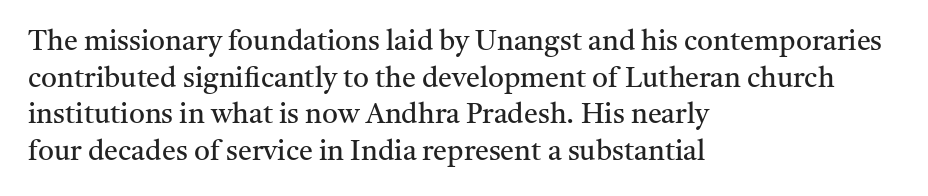
{"serif": "yes", "italic": "no", "bold": "no", "weight": "regular", "width": "normal", "stroke_contrast": "medium", "x_height": "medium", "monospaced": "no", "underline": "no", "align": "left", "line_spacing": "normal", "line_spacing_ratio": 1.31, "letter_spacing": "normal", "letter_spacing_em": 0.0, "glyph_px": 28}
